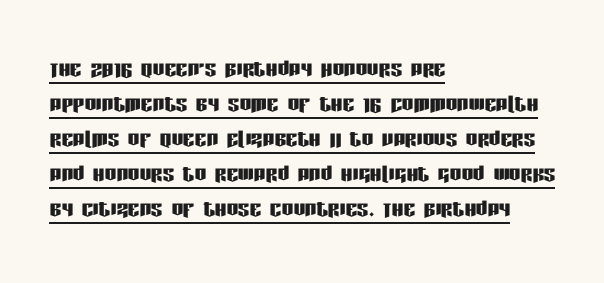
This is roman type, the default non-slanted kind. Does extra space separate the letters? No, they use regular spacing. Underlined type. Are there feet on the stems? There aren't — it's a sans. Spacing verdict: proportional, widths tailored to each character.
